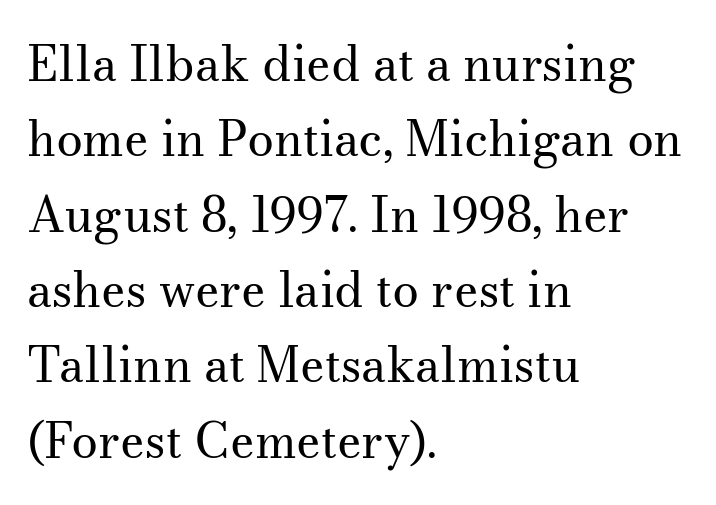
{"serif": "yes", "italic": "no", "bold": "no", "weight": "regular", "width": "normal", "stroke_contrast": "medium", "x_height": "small", "monospaced": "no", "underline": "no", "align": "left", "line_spacing": "normal", "line_spacing_ratio": 1.57, "letter_spacing": "normal", "letter_spacing_em": 0.0, "glyph_px": 48}
